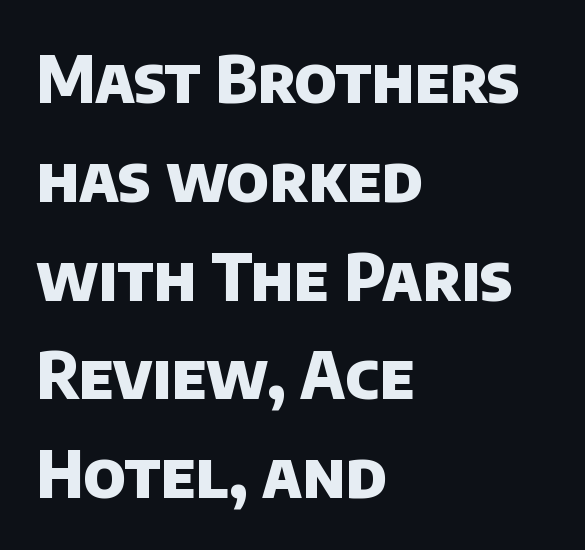
Letter spacing: default. Horizontal alignment here is leftward, the default for most running prose. Weight check: bold — yes, fully. The passage shown stacks its lines at a standard gap. This rendering employs a face without finishing strokes, i.e., a sans-serif. Looks like regular typesetting: each glyph gets only the width it needs.
